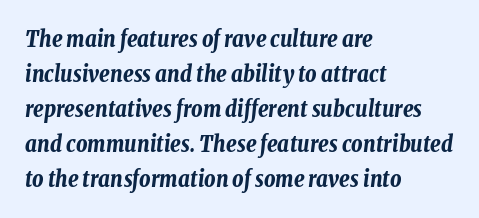
Q: Is the text bold? A: Yes.
Q: Is the text italic (slanted)? A: Yes, it leans right by about 8 degrees.
Q: Is the text underlined? A: No.
Q: How is the paragraph aligned? A: Left-aligned.
Q: Is the spacing between letters normal or unusually wide? A: Normal.
Q: Is the spacing between lines tight, normal or loose? A: Normal.
